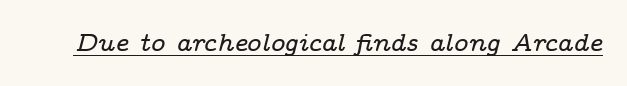
The image shows 25 px text type, italic (leaning right); set normal letter spacing, underlined.
